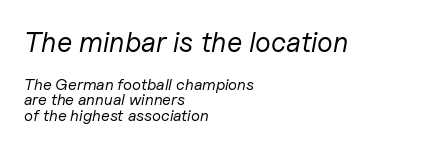
The image shows 28 px regular-weight type, italic (leaning right); set left-aligned, tight line spacing (0.97x), normal letter spacing, not underlined; the first (top) block is 1.75x larger; low stroke contrast and a medium x-height.
